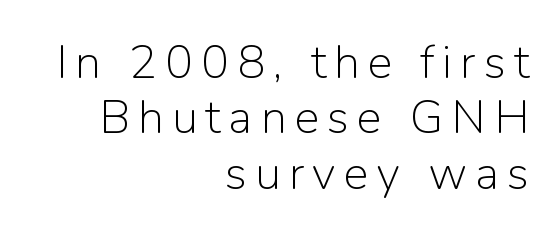
Q: Is the text bold? A: No.
Q: Is the text italic (slanted)? A: No, it is upright.
Q: Is the typeface a serif or a sans-serif typeface? A: Sans-serif.
Q: Is the text underlined? A: No.
Q: How is the paragraph aligned? A: Right-aligned.
Q: Width (condensed, normal, or wide)? A: Normal.
Q: Stroke contrast? A: Low.
Q: x-height? A: Medium.
Q: Monospaced? A: No.
